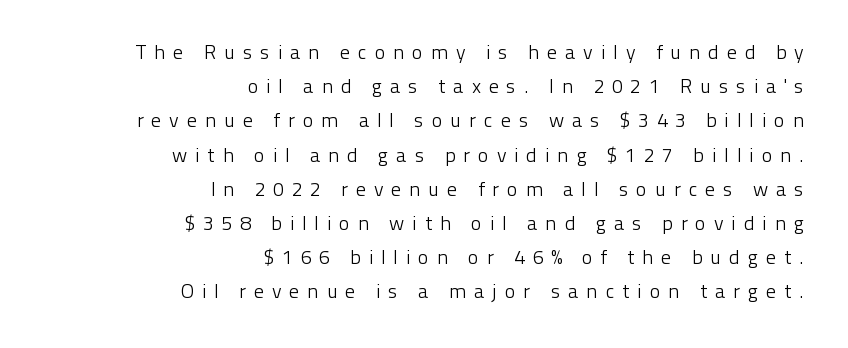
{"italic": "no", "bold": "no", "underline": "no", "align": "right", "line_spacing_ratio": 1.71, "letter_spacing": "wide", "letter_spacing_em": 0.39, "glyph_px": 20}
